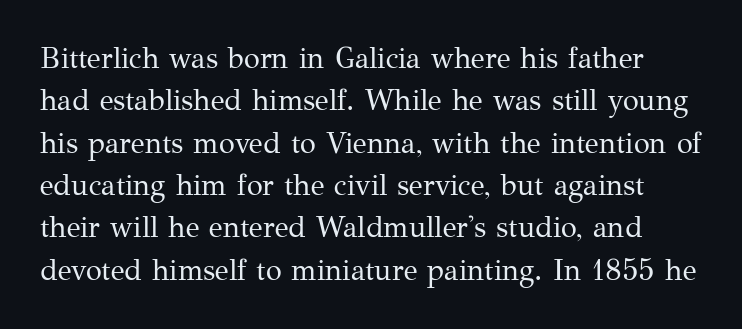
{"serif": "yes", "italic": "no", "bold": "no", "weight": "regular", "width": "normal", "stroke_contrast": "medium", "x_height": "medium", "monospaced": "no", "underline": "no", "line_spacing": "normal", "line_spacing_ratio": 1.46, "letter_spacing": "normal", "letter_spacing_em": 0.0, "glyph_px": 29}
